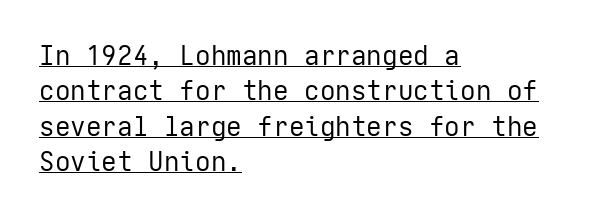
The image shows 26 px text type, upright; set left-aligned, normal line spacing (1.36x), normal letter spacing, underlined.
